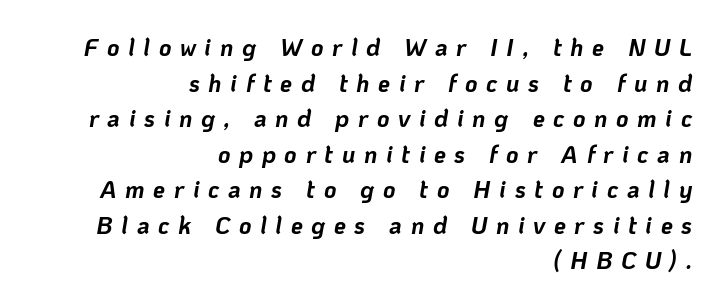
Only glyphs here, with clear space below each row. Regarding leading, the lines here are spaced in the standard way. A typesetter would call this heavily tracked-out type. Slanted lettering throughout.
